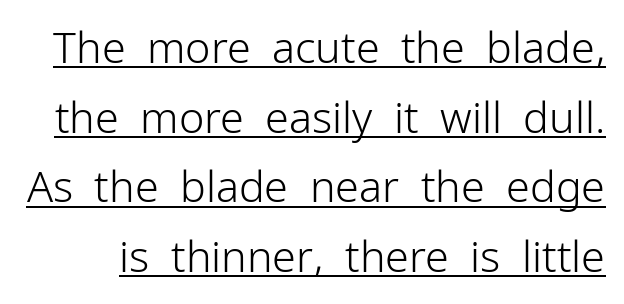
The image shows 43 px light sans-serif type, upright; set normal line spacing (1.62x), normal letter spacing, underlined; low stroke contrast and a medium x-height.
